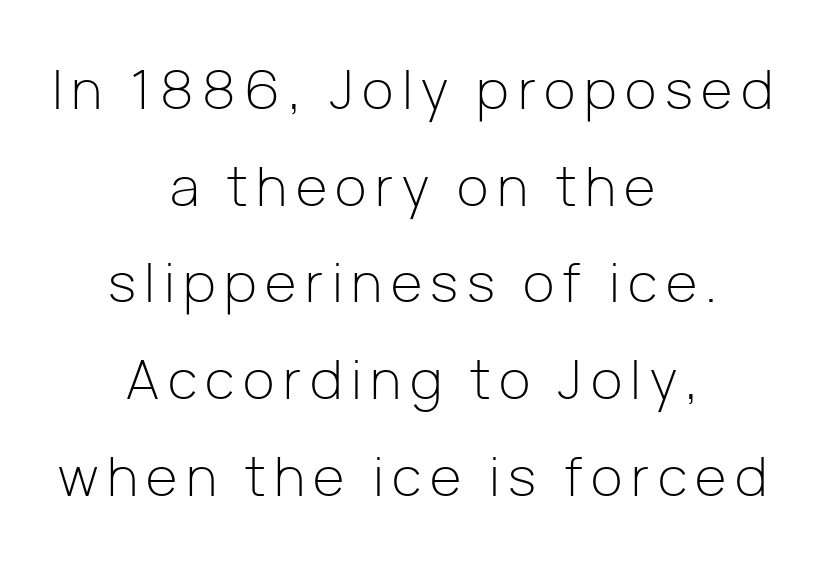
Descender tails drop into unmarked territory. No letter is thick-stroked: the sample isn't bold. The face used here is proportionally spaced, like ordinary book or web type. Note: no serifs on the glyphs. No italicization has been applied; the sample stays upright. Alignment: centered.
